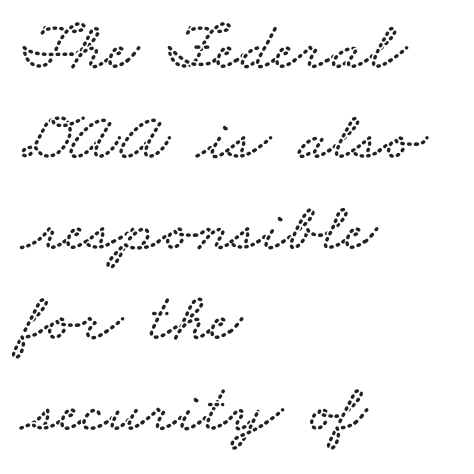
The image shows 69 px wide serif type; set left-aligned, normal line spacing (1.31x), normal letter spacing, not underlined; low stroke contrast and a small x-height.
